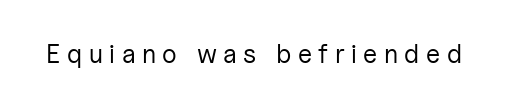
The image shows 26 px text type, upright; set unusually wide letter spacing (+0.25 em), not underlined.
